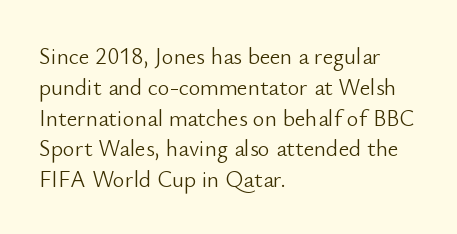
The image shows 23 px text type, upright; set left-aligned, normal line spacing (1.34x), normal letter spacing, not underlined.
